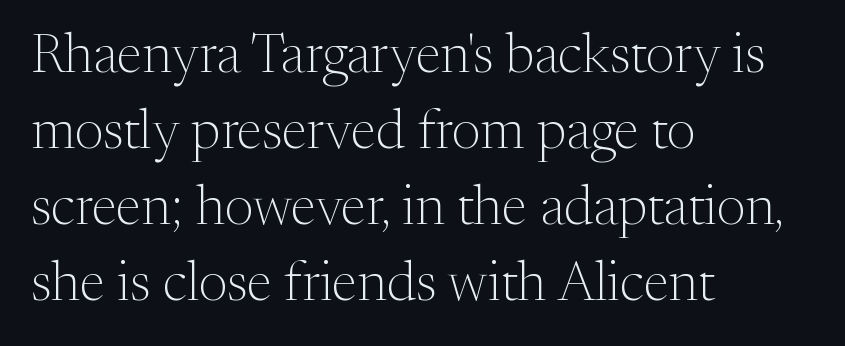
A typesetter would call this zero additional tracking. To sum up the face: it has serifs. The rendering uses a moderate line-height, typical for paragraphs. This is not heavy type; no bold has been used.
